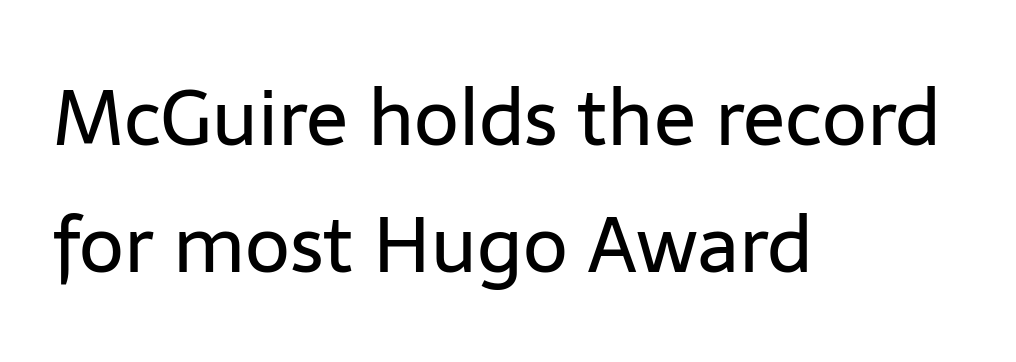
Q: Is the text bold? A: No.
Q: Is the text italic (slanted)? A: No, it is upright.
Q: Is the typeface a serif or a sans-serif typeface? A: Sans-serif.
Q: Is the text underlined? A: No.
Q: How is the paragraph aligned? A: Left-aligned.
Q: Is the spacing between letters normal or unusually wide? A: Normal.
Q: Is the spacing between lines tight, normal or loose? A: Normal.
Q: Width (condensed, normal, or wide)? A: Normal.
Q: Stroke contrast? A: Low.
Q: x-height? A: Medium.
Q: Monospaced? A: No.
